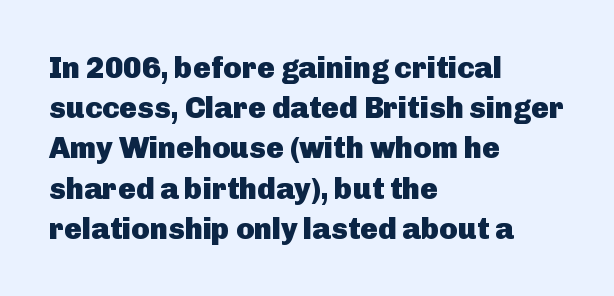
The typography opts for an upright posture over an oblique one. Its strokes are broad and dark, the hallmark of bold type. The typesetter chose a ragged-right arrangement here. Check where the strokes stop: nothing finishes them off — pure sans. This block has exactly the height ordinary leading produces.
